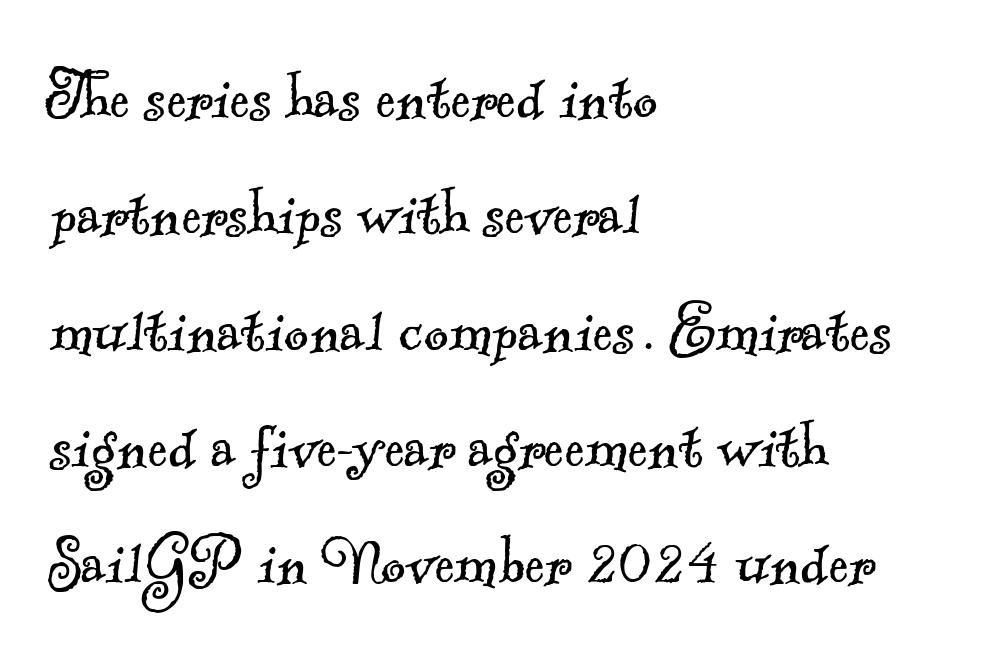
The image shows 76 px light serif type; set left-aligned, normal line spacing (1.53x), normal letter spacing, not underlined; a small x-height.
